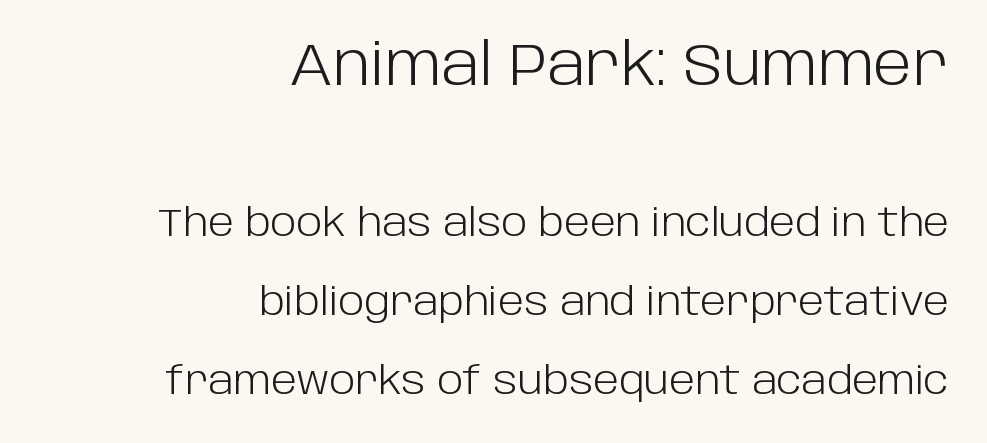
{"serif": "no", "italic": "no", "bold": "no", "weight": "light", "width": "normal", "stroke_contrast": "low", "x_height": "large", "monospaced": "no", "underline": "no", "align": "right", "line_spacing": "loose", "line_spacing_ratio": 2.03, "letter_spacing": "normal", "letter_spacing_em": 0.0, "larger_block": "first", "size_ratio": 1.51, "glyph_px": 59}
